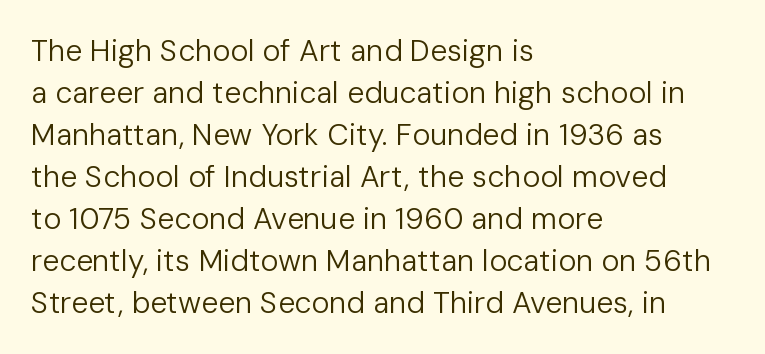
{"serif": "no", "italic": "no", "bold": "no", "weight": "regular", "width": "normal", "stroke_contrast": "low", "x_height": "medium", "monospaced": "no", "underline": "no", "align": "left", "line_spacing": "normal", "line_spacing_ratio": 1.4, "letter_spacing": "normal", "letter_spacing_em": 0.0, "glyph_px": 30}
